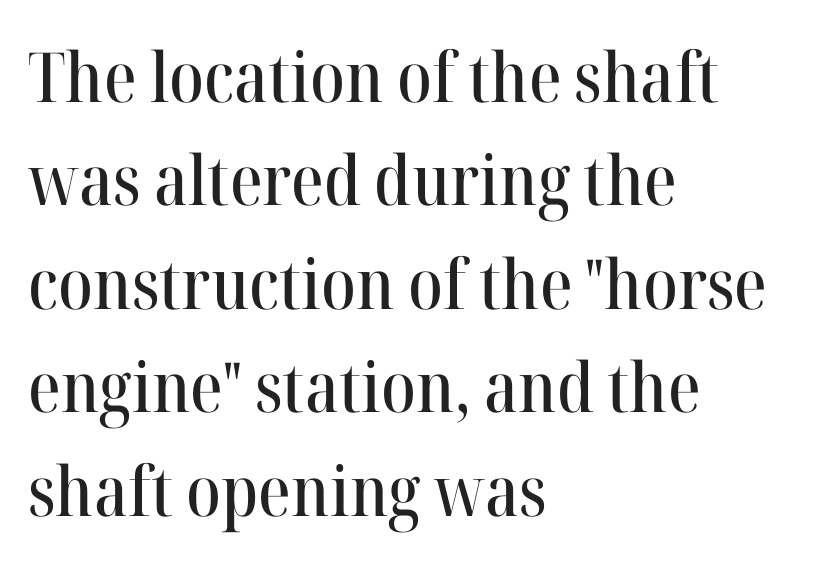
Q: Is the text italic (slanted)? A: No, it is upright.
Q: Is the typeface a serif or a sans-serif typeface? A: Serif.
Q: Is the text underlined? A: No.
Q: How is the paragraph aligned? A: Left-aligned.
Q: Is the spacing between letters normal or unusually wide? A: Normal.
Q: Is the spacing between lines tight, normal or loose? A: Normal.
Q: Width (condensed, normal, or wide)? A: Normal.
Q: Stroke contrast? A: High.
Q: x-height? A: Medium.
Q: Monospaced? A: No.
